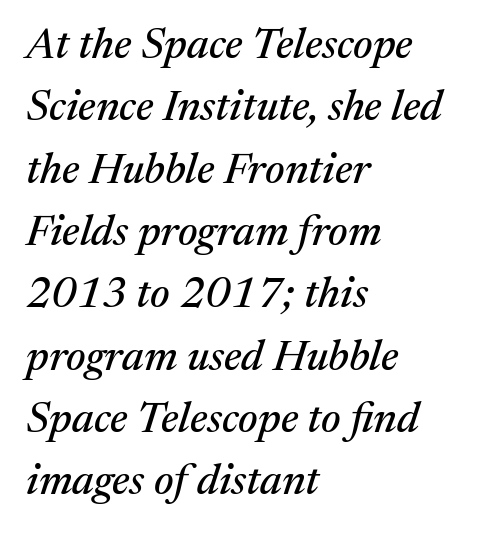
This sample has the flowing, uneven cadence of proportional lettering. To sum up the face: it has serifs. This rendering leaves character spacing at its baseline value. Whoever set this chose a conventional vertical rhythm.
